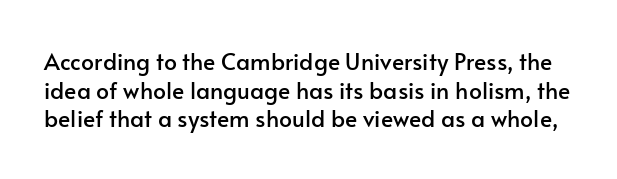
The image shows 23 px text type, upright; set normal line spacing (1.25x), normal letter spacing, not underlined.
